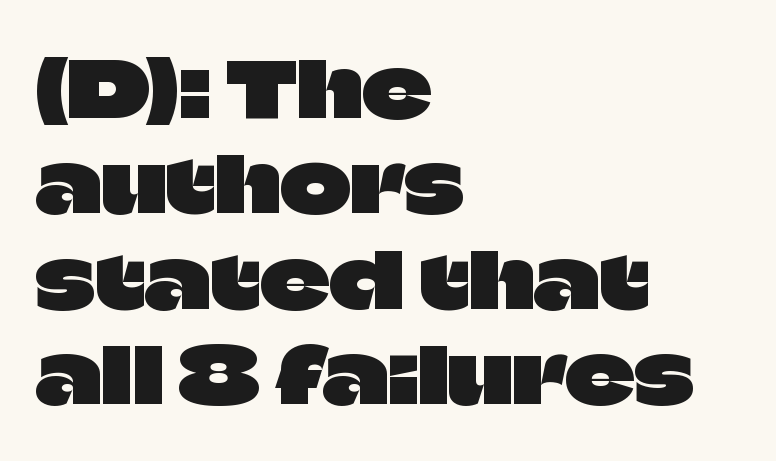
Q: Is the text italic (slanted)? A: No, it is upright.
Q: Is the typeface a serif or a sans-serif typeface? A: Sans-serif.
Q: Is the text underlined? A: No.
Q: How is the paragraph aligned? A: Left-aligned.
Q: Is the spacing between letters normal or unusually wide? A: Normal.
Q: Width (condensed, normal, or wide)? A: Normal.
Q: Stroke contrast? A: Low.
Q: x-height? A: Large.
Q: Monospaced? A: No.
